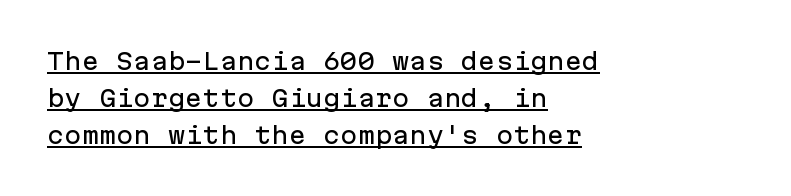
Glance below the letters and you will spot a drawn line. There is no visible air inserted between adjacent glyphs. Notice how the passage keeps a crisp vertical edge on the left only. Summary of vertical rhythm: regular, with standard interline spacing. The font's upright variant was chosen for this text.
